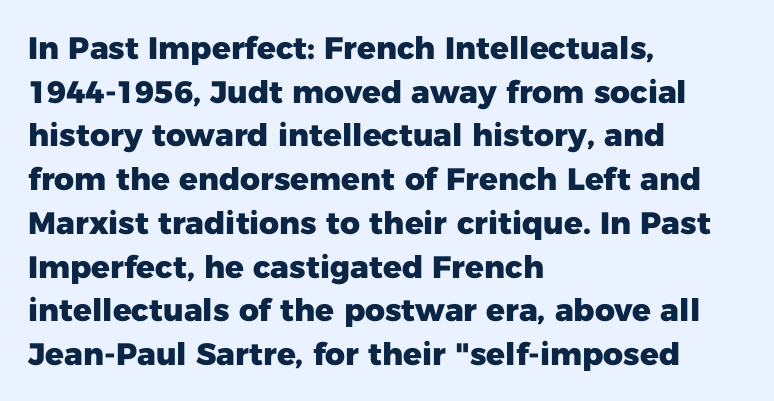
Q: Is the text bold? A: Yes.
Q: Is the text italic (slanted)? A: No, it is upright.
Q: Is the typeface a serif or a sans-serif typeface? A: Sans-serif.
Q: Is the text underlined? A: No.
Q: How is the paragraph aligned? A: Left-aligned.
Q: Is the spacing between letters normal or unusually wide? A: Normal.
Q: Is the spacing between lines tight, normal or loose? A: Normal.
Q: Width (condensed, normal, or wide)? A: Normal.
Q: Stroke contrast? A: Low.
Q: x-height? A: Medium.
Q: Monospaced? A: No.
